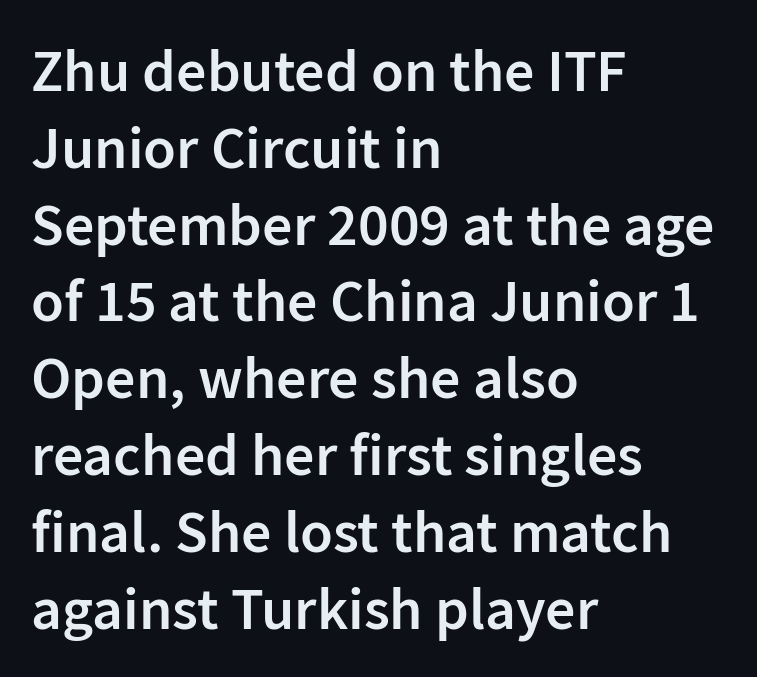
Is this a sans? Yes — the strokes have no serifs. These lines carry some extra weight — a demibold, not a full bold. Plain, unruled lines of type. You could not count columns in this text — the font is proportionally spaced. The line texture is even and compact thanks to regular tracking.
